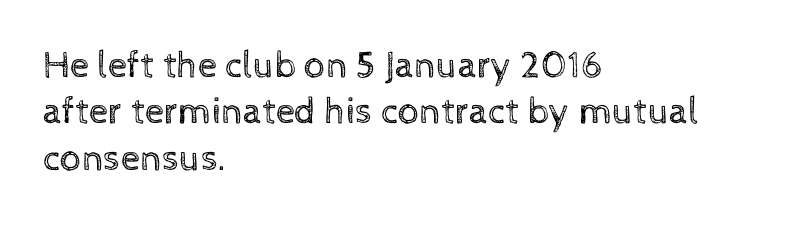
Q: Is the text bold? A: No.
Q: Is the text italic (slanted)? A: No, it is upright.
Q: Is the text underlined? A: No.
Q: How is the paragraph aligned? A: Left-aligned.
Q: Is the spacing between letters normal or unusually wide? A: Normal.
Q: Width (condensed, normal, or wide)? A: Normal.
Q: x-height? A: Medium.
Q: Monospaced? A: No.
